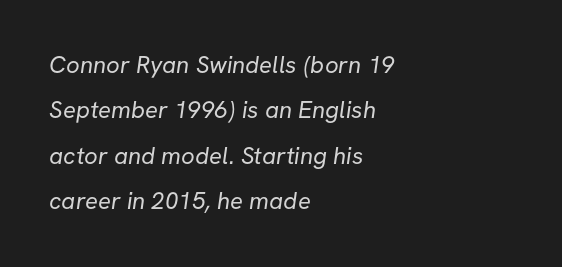
{"bold": "no", "underline": "no", "align": "left", "line_spacing_ratio": 1.89, "letter_spacing": "normal", "letter_spacing_em": 0.0, "glyph_px": 24}
